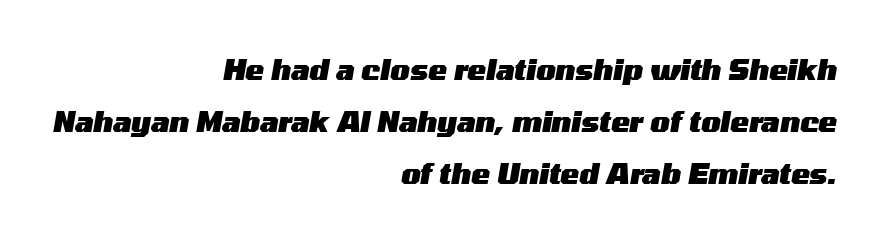
Q: Is the text bold? A: Yes.
Q: Is the text italic (slanted)? A: Yes, it leans right by about 10 degrees.
Q: Is the text underlined? A: No.
Q: How is the paragraph aligned? A: Right-aligned.
Q: Is the spacing between letters normal or unusually wide? A: Normal.
Q: Width (condensed, normal, or wide)? A: Wide.
Q: Stroke contrast? A: Medium.
Q: x-height? A: Medium.
Q: Monospaced? A: No.
